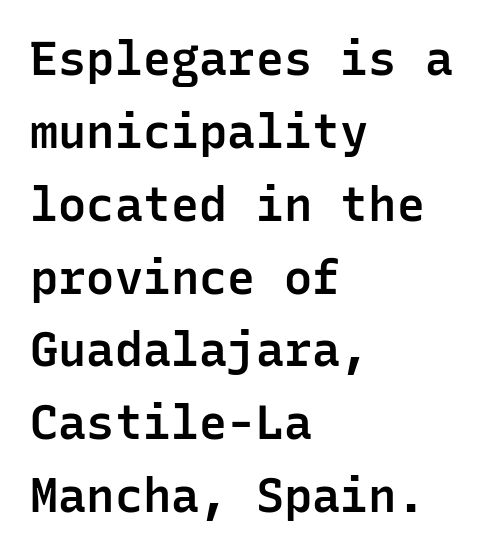
A semibold gives these letters moderate extra thickness, short of bold. Plain, unruled lines of type. Notice how the passage keeps a crisp vertical edge on the left only. How would I describe the line gaps? Plain and ordinary.
